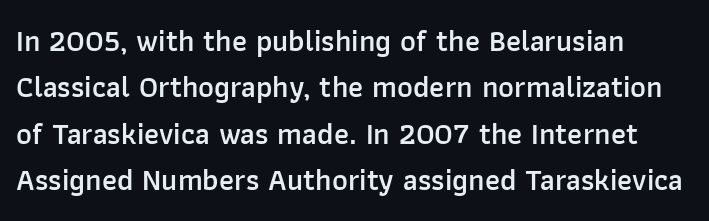
{"serif": "no", "italic": "no", "bold": "semi", "weight": "semibold", "width": "normal", "stroke_contrast": "low", "x_height": "medium", "monospaced": "no", "underline": "no", "align": "left", "line_spacing": "normal", "line_spacing_ratio": 1.55, "letter_spacing": "normal", "letter_spacing_em": 0.0, "glyph_px": 30}
